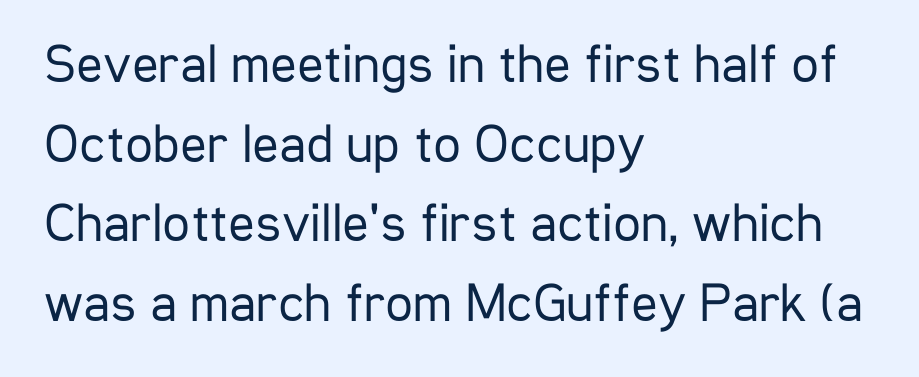
{"serif": "no", "italic": "no", "bold": "no", "weight": "regular", "width": "condensed", "stroke_contrast": "low", "x_height": "medium", "monospaced": "no", "underline": "no", "align": "left", "line_spacing": "normal", "line_spacing_ratio": 1.45, "letter_spacing": "normal", "letter_spacing_em": 0.0, "glyph_px": 55}
